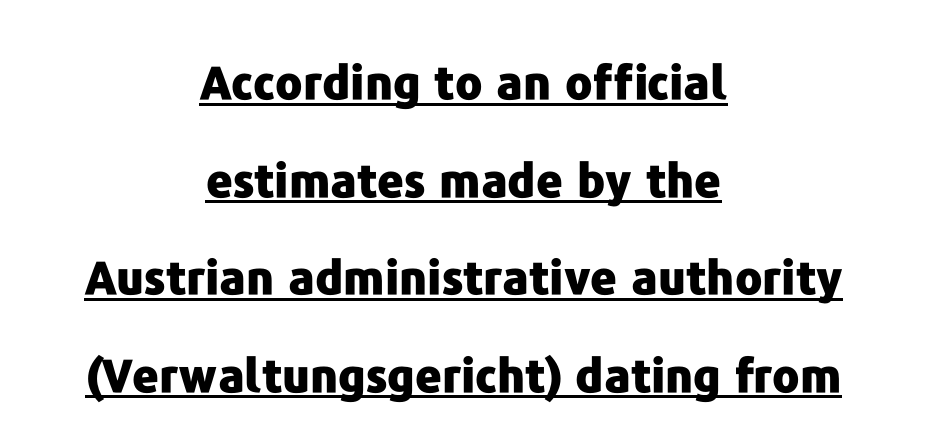
Q: Is the text bold? A: Yes.
Q: Is the text italic (slanted)? A: No, it is upright.
Q: Is the typeface a serif or a sans-serif typeface? A: Sans-serif.
Q: Is the text underlined? A: Yes.
Q: How is the paragraph aligned? A: Centered.
Q: Is the spacing between letters normal or unusually wide? A: Normal.
Q: Is the spacing between lines tight, normal or loose? A: Loose.
Q: Width (condensed, normal, or wide)? A: Normal.
Q: Stroke contrast? A: Low.
Q: x-height? A: Medium.
Q: Monospaced? A: No.
